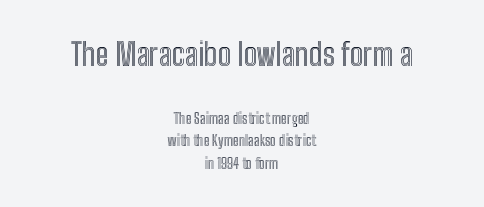
Q: Is the text italic (slanted)? A: No, it is upright.
Q: Is the text underlined? A: No.
Q: How is the paragraph aligned? A: Centered.
Q: Is the spacing between letters normal or unusually wide? A: Normal.
Q: Is the spacing between lines tight, normal or loose? A: Normal.
Q: Which block of text is set in a larger size, the first (top) or the second (bottom)? A: The first (top) one.
Q: Width (condensed, normal, or wide)? A: Condensed.
Q: x-height? A: Medium.
Q: Monospaced? A: No.
